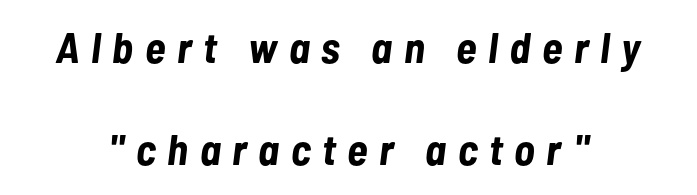
Check under the words: just untouched page. Slant detected: the letters are inclined. This rendering widens character spacing well past its baseline value. The font is running at its bold setting.
